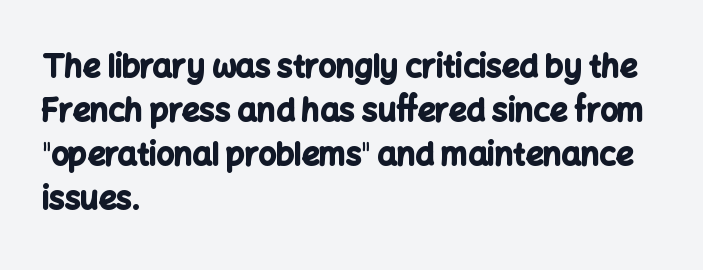
Q: Is the text bold? A: Yes.
Q: Is the text italic (slanted)? A: No, it is upright.
Q: Is the typeface a serif or a sans-serif typeface? A: Sans-serif.
Q: Is the text underlined? A: No.
Q: How is the paragraph aligned? A: Left-aligned.
Q: Is the spacing between letters normal or unusually wide? A: Normal.
Q: Is the spacing between lines tight, normal or loose? A: Normal.
Q: Width (condensed, normal, or wide)? A: Normal.
Q: Stroke contrast? A: Low.
Q: x-height? A: Medium.
Q: Monospaced? A: No.
